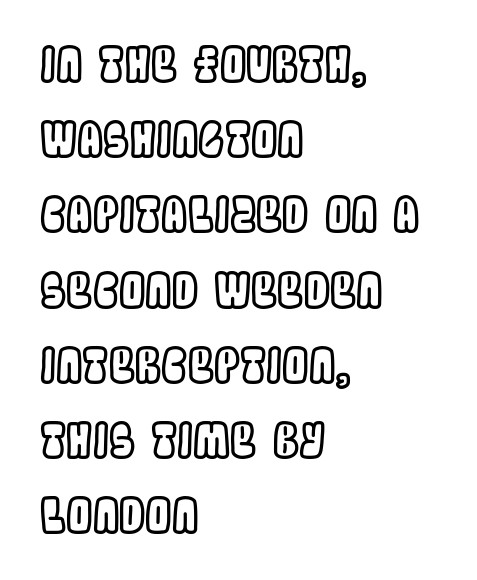
The image shows 47 px condensed type, upright; set left-aligned, normal line spacing (1.6x), normal letter spacing, not underlined; a large x-height.
